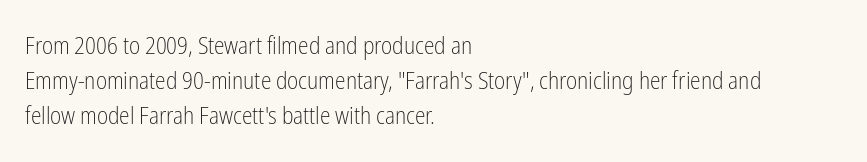
No word sits above an underline. This is the regular roman posture of the typeface. The lines in this sample share a left origin and differ only in where they stop. Successive baselines arrive at the customary interval.
